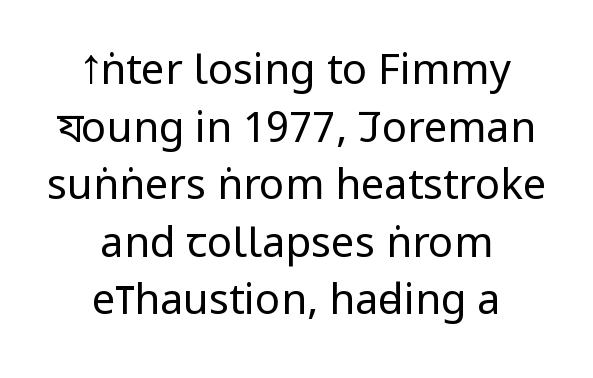
The rendering keeps characters at their native spacing. Stroke mass is kept to a normal reading level or below. One glance says typical: line gaps are just what's usual. The area under the type is left untouched.
